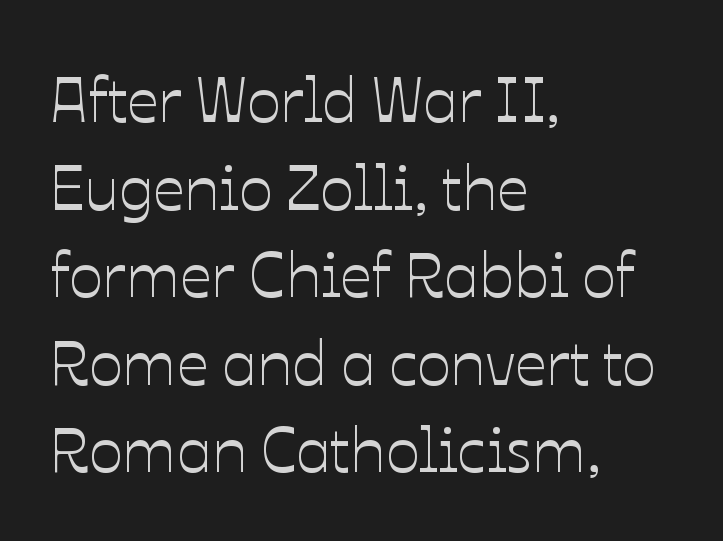
The image shows 63 px text type, upright; set left-aligned, normal line spacing (1.39x), normal letter spacing, not underlined; low stroke contrast and a medium x-height.
